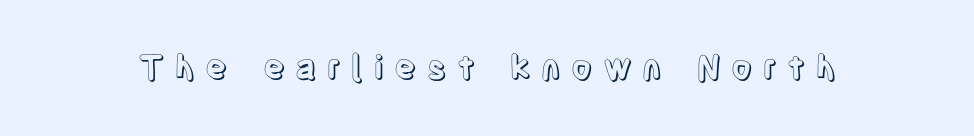
The image shows 33 px condensed type, upright; set unusually wide letter spacing (+0.3 em), not underlined; a large x-height.
